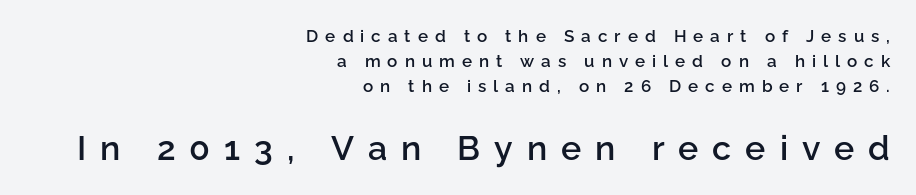
The image shows 34 px semibold sans-serif type, upright; set right-aligned, normal line spacing (1.47x), unusually wide letter spacing (+0.41 em), not underlined; the second (bottom) block is 2.0x larger; low stroke contrast and a medium x-height.
